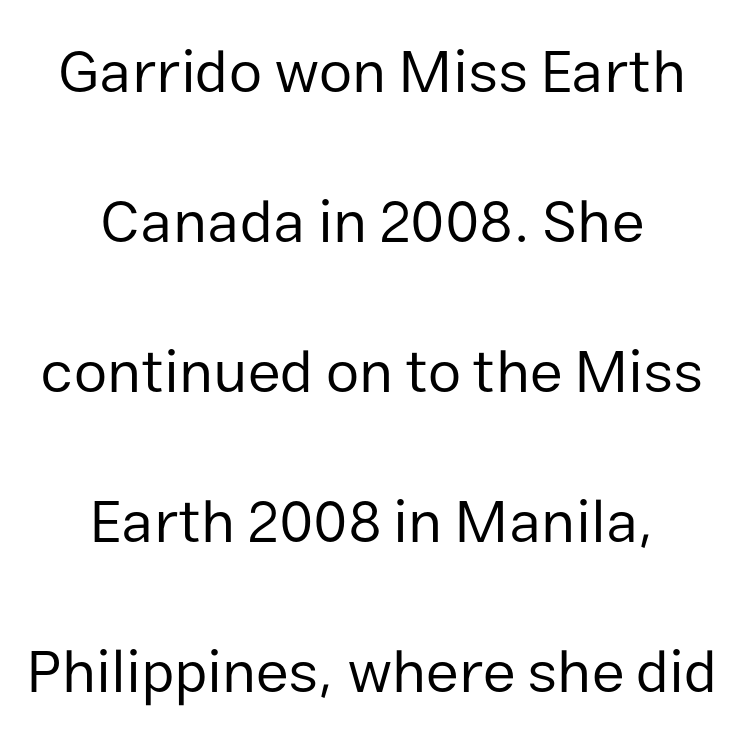
{"serif": "no", "italic": "no", "bold": "no", "weight": "regular", "width": "normal", "stroke_contrast": "low", "x_height": "medium", "monospaced": "no", "underline": "no", "align": "center", "line_spacing": "loose", "line_spacing_ratio": 2.5, "letter_spacing": "normal", "letter_spacing_em": 0.0, "glyph_px": 60}
